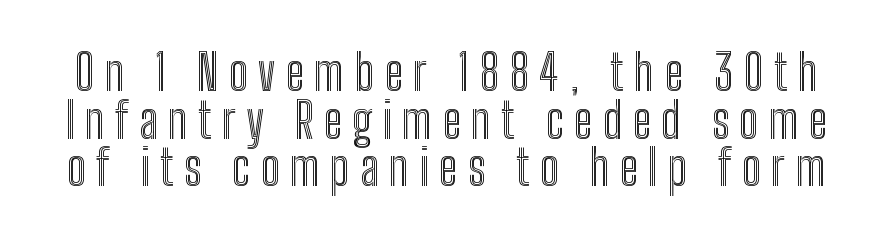
Reading down the column, the eye jumps only a short way to each next line. The specimen reads as upright at a glance. Descenders are the only things crossing below the line. Proportional: the letters do not fall into vertical columns.
